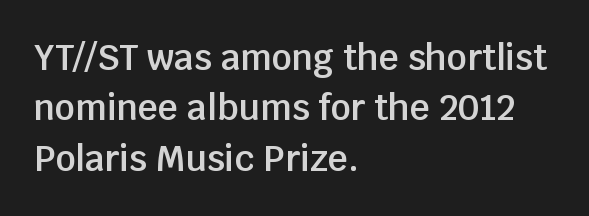
The image shows 35 px semibold sans-serif type, upright; set left-aligned, normal line spacing (1.44x), normal letter spacing, not underlined; low stroke contrast and a large x-height.
